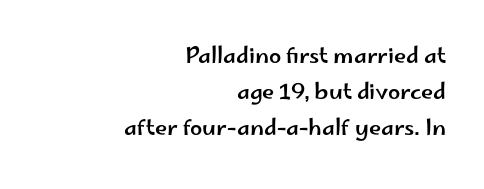
The image shows 22 px text type, upright; set right-aligned, normal line spacing (1.64x), normal letter spacing, not underlined.
